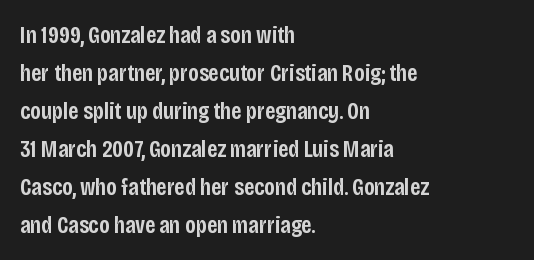
The image shows 24 px text type, upright; set left-aligned, normal line spacing (1.58x), normal letter spacing, not underlined.
